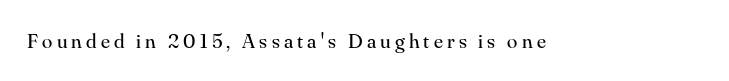
Q: Is the text bold? A: No.
Q: Is the text italic (slanted)? A: No, it is upright.
Q: Is the text underlined? A: No.
Q: Is the spacing between letters normal or unusually wide? A: Unusually wide.
